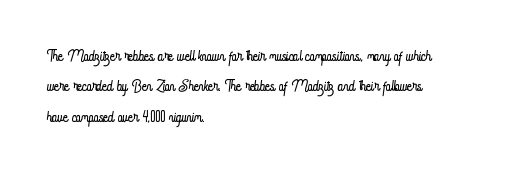
Letter spacing: default. Ink coverage per letter is moderate at most. The rag falls on the right side of this text block. Descenders are the only things crossing below the line. This block has exactly the height ordinary leading produces.
